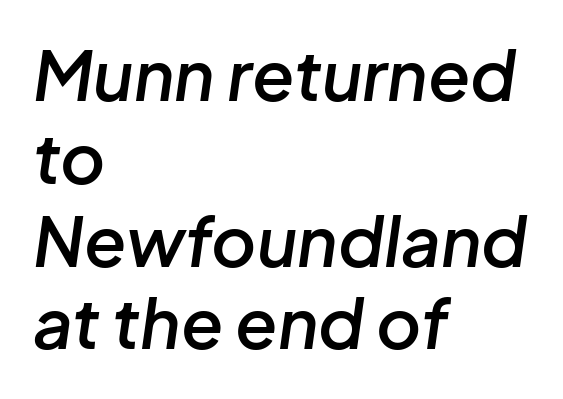
Q: Is the text bold? A: Semi-bold.
Q: Is the text italic (slanted)? A: Yes, it leans right by about 8 degrees.
Q: Is the text underlined? A: No.
Q: How is the paragraph aligned? A: Left-aligned.
Q: Is the spacing between letters normal or unusually wide? A: Normal.
Q: Width (condensed, normal, or wide)? A: Normal.
Q: Stroke contrast? A: Low.
Q: x-height? A: Medium.
Q: Monospaced? A: No.
